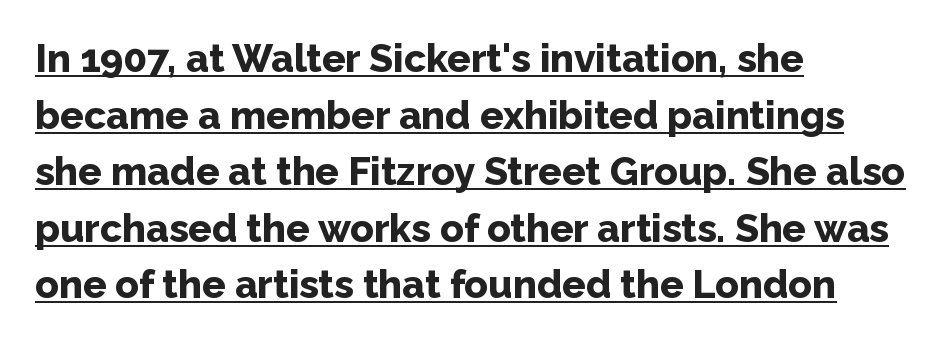
The image shows 39 px bold sans-serif type, upright; set left-aligned, normal line spacing (1.45x), normal letter spacing, underlined; low stroke contrast and a medium x-height.
